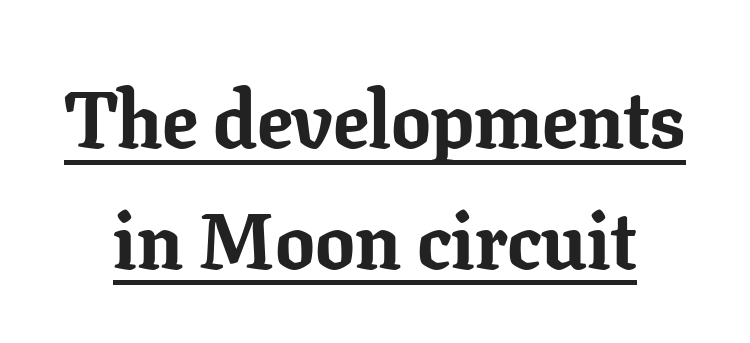
Q: Is the text bold? A: Yes.
Q: Is the text italic (slanted)? A: No, it is upright.
Q: Is the typeface a serif or a sans-serif typeface? A: Serif.
Q: Is the text underlined? A: Yes.
Q: Is the spacing between letters normal or unusually wide? A: Normal.
Q: Is the spacing between lines tight, normal or loose? A: Normal.
Q: Width (condensed, normal, or wide)? A: Normal.
Q: Stroke contrast? A: Low.
Q: x-height? A: Medium.
Q: Monospaced? A: No.
